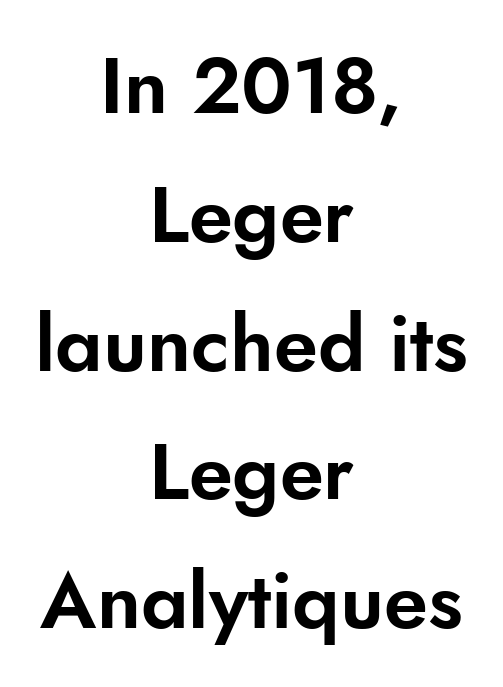
The image shows 79 px sans-serif type, upright; set centered, normal line spacing (1.63x), normal letter spacing, not underlined; low stroke contrast and a small x-height.
